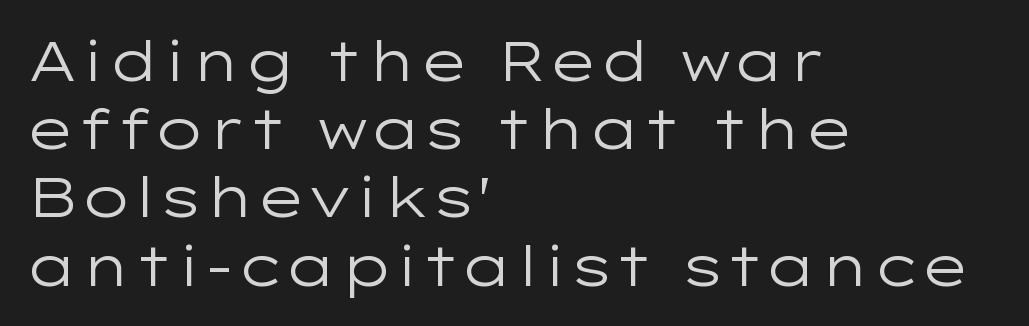
Q: Is the text bold? A: No.
Q: Is the text italic (slanted)? A: No, it is upright.
Q: Is the typeface a serif or a sans-serif typeface? A: Sans-serif.
Q: Is the text underlined? A: No.
Q: How is the paragraph aligned? A: Left-aligned.
Q: Is the spacing between letters normal or unusually wide? A: Normal.
Q: Width (condensed, normal, or wide)? A: Wide.
Q: Stroke contrast? A: Low.
Q: x-height? A: Medium.
Q: Monospaced? A: No.
